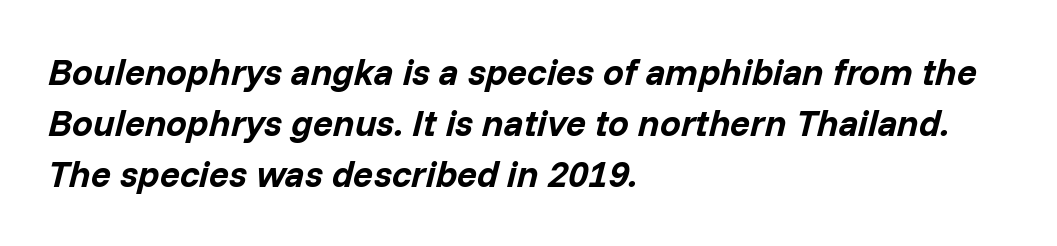
The foot of each line stays bare and open. Typesetter's note: full bold, strokes at maximum text heaviness. The typesetter chose a ragged-right arrangement here. Notice how descenders clear the ascenders below comfortably — that's standard leading. Observe the lean: these are italic letterforms.
